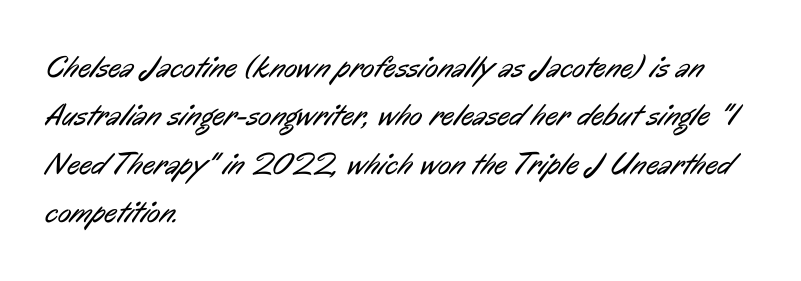
The image shows 31 px regular-weight, condensed sans-serif type; set left-aligned, normal line spacing (1.56x), normal letter spacing, not underlined; low stroke contrast and a medium x-height.
